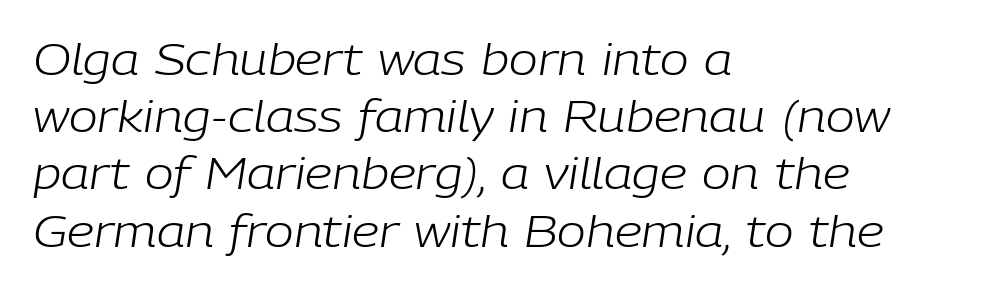
The space beneath each line is pristine and unruled. A student would call this left alignment; a typographer would say flush left, rag right. Each letter keeps its own natural width here, so spacing adapts to shape. In terms of posture, this sample is oblique.
